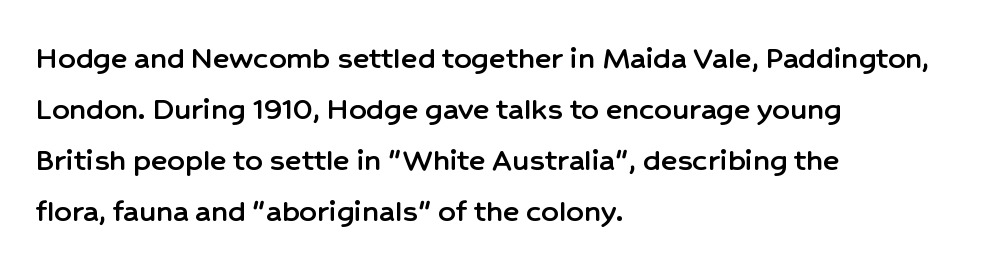
{"serif": "no", "italic": "no", "width": "normal", "stroke_contrast": "low", "x_height": "medium", "monospaced": "no", "underline": "no", "align": "left", "line_spacing": "normal", "line_spacing_ratio": 1.5, "letter_spacing": "normal", "letter_spacing_em": 0.0, "glyph_px": 34}
